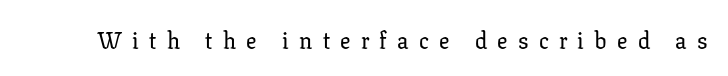
The image shows 23 px text type, upright; set unusually wide letter spacing (+0.45 em), not underlined.
